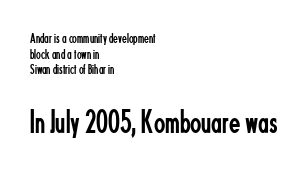
Characters remain perfectly vertical along every line. In this sample the second text group is rendered at the bigger scale. Nothing sits at the stroke ends, so this counts as sans-serif. Between one letter and the next there's only the usual sliver of space. Successive baselines arrive quickly, one right under another.
